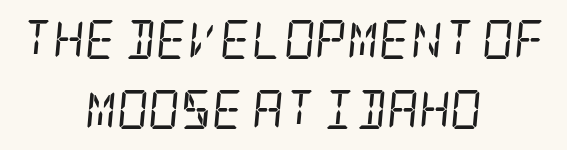
{"serif": "yes", "italic": "yes", "lean": "right", "slant_degrees": 5, "bold": "no", "weight": "regular", "width": "condensed", "stroke_contrast": "low", "x_height": "large", "underline": "no", "align": "center", "line_spacing_ratio": 1.8, "letter_spacing": "normal", "letter_spacing_em": 0.0, "glyph_px": 39}
